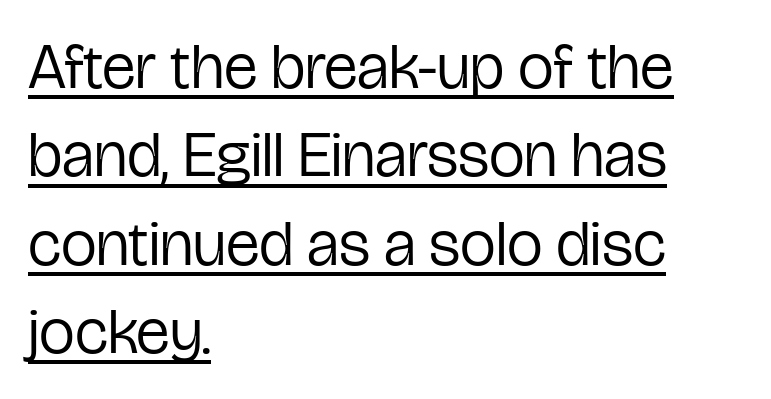
{"serif": "no", "italic": "no", "bold": "no", "weight": "regular", "width": "condensed", "stroke_contrast": "low", "x_height": "medium", "monospaced": "no", "underline": "yes", "align": "left", "line_spacing": "normal", "line_spacing_ratio": 1.38, "letter_spacing": "normal", "letter_spacing_em": 0.0, "glyph_px": 64}
